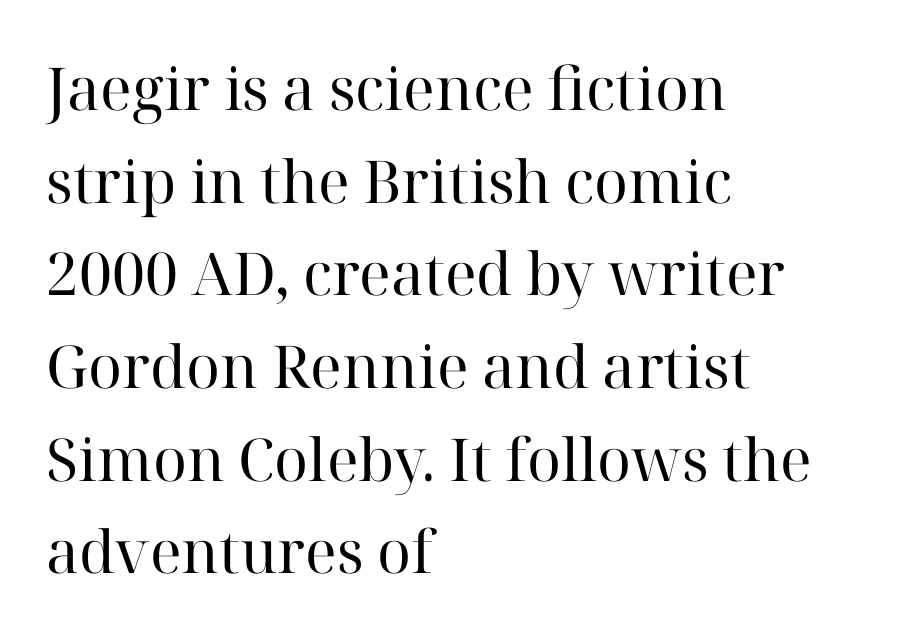
The image shows 59 px regular-weight serif type, upright; set left-aligned, normal line spacing (1.57x), normal letter spacing, not underlined; high stroke contrast and a medium x-height.
